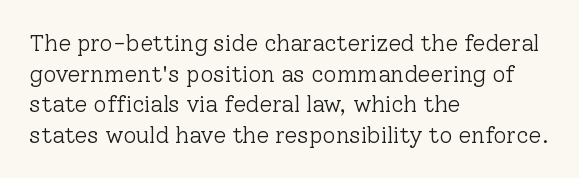
Q: Is the text bold? A: No.
Q: Is the text italic (slanted)? A: No, it is upright.
Q: Is the text underlined? A: No.
Q: How is the paragraph aligned? A: Left-aligned.
Q: Is the spacing between letters normal or unusually wide? A: Normal.
Q: Is the spacing between lines tight, normal or loose? A: Normal.
